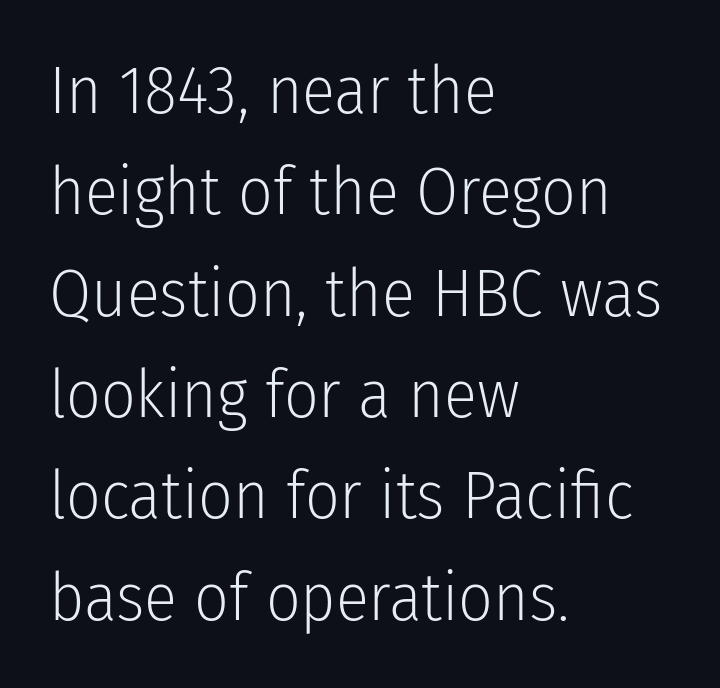
The image shows 68 px light, condensed sans-serif type, upright; set left-aligned, normal line spacing (1.49x), normal letter spacing, not underlined; low stroke contrast and a medium x-height.
